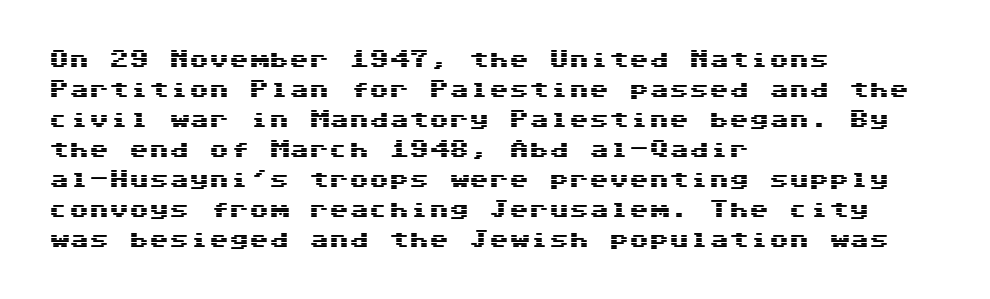
Q: Is the text italic (slanted)? A: No, it is upright.
Q: Is the text underlined? A: No.
Q: How is the paragraph aligned? A: Left-aligned.
Q: Is the spacing between letters normal or unusually wide? A: Normal.
Q: Is the spacing between lines tight, normal or loose? A: Normal.
